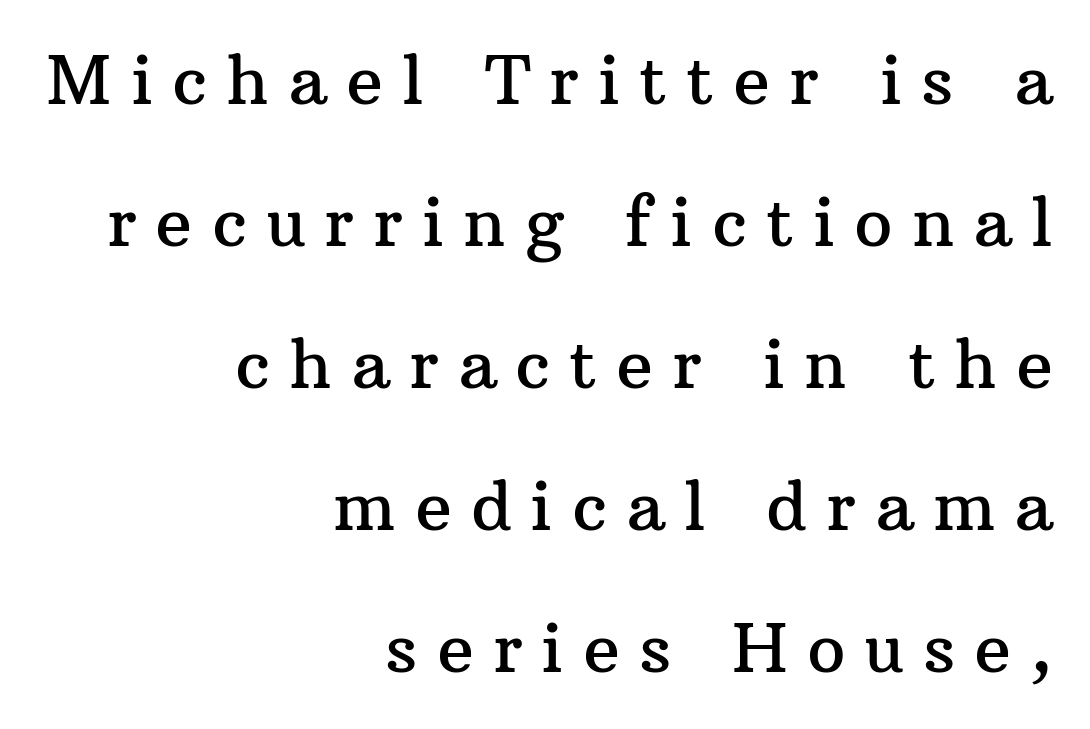
Each letter keeps its own natural width here, so spacing adapts to shape. Loose tracking; the words dissolve into strings of separated letters. Posture: straight, roman, zero tilt. Font category for this specimen: serif. No word sits above an underline.
